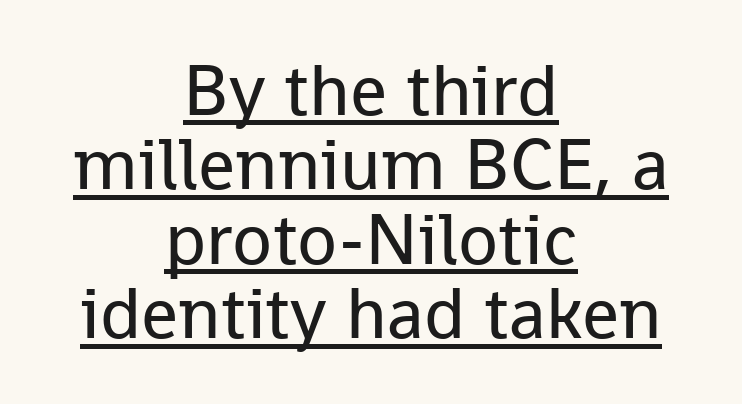
The image shows 73 px regular-weight sans-serif type, upright; set centered, tight line spacing (1.02x), normal letter spacing, underlined; low stroke contrast and a medium x-height.
